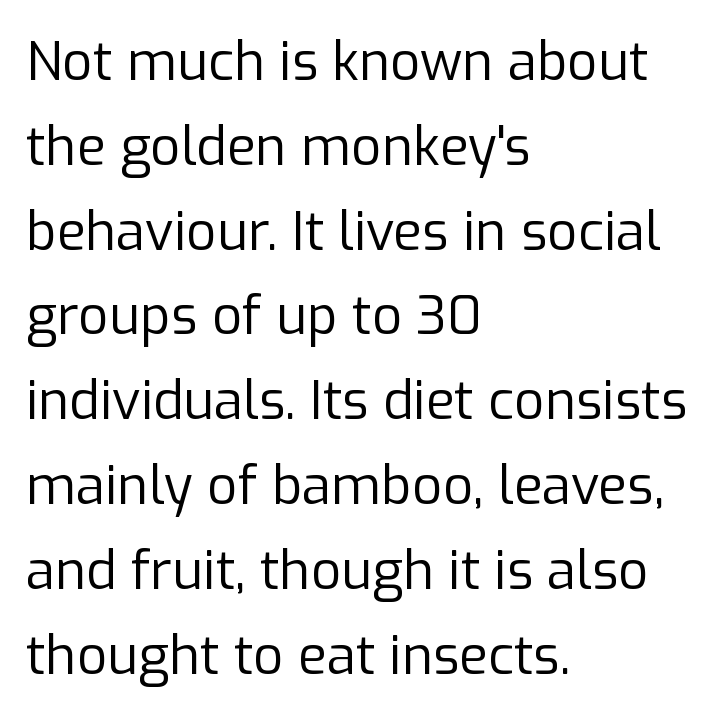
This is not heavy type; no bold has been used. It's the straight-up-and-down kind of type. What stands out about the letter spacing? Nothing — it is the standard amount. Spacing verdict: proportional, widths tailored to each character. Nobody drew a line under any word here. Unlike a traditional serif, this face leaves its strokes unadorned.
